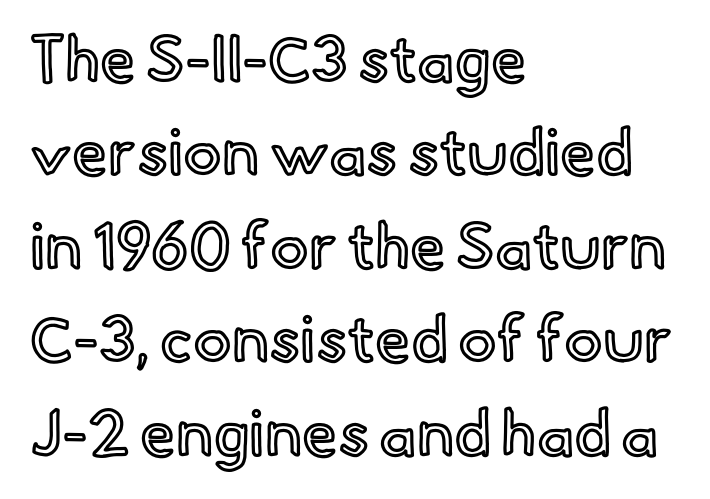
Q: Is the text italic (slanted)? A: No, it is upright.
Q: Is the text underlined? A: No.
Q: How is the paragraph aligned? A: Left-aligned.
Q: Is the spacing between letters normal or unusually wide? A: Normal.
Q: Is the spacing between lines tight, normal or loose? A: Normal.
Q: Width (condensed, normal, or wide)? A: Normal.
Q: x-height? A: Small.
Q: Monospaced? A: No.
